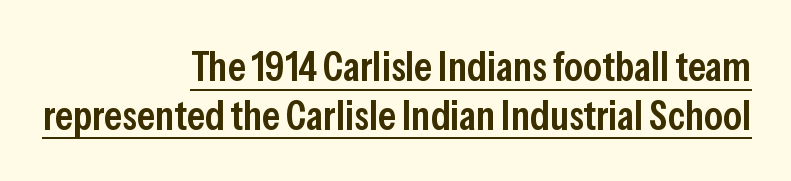
Q: Is the text bold? A: Semi-bold.
Q: Is the text italic (slanted)? A: No, it is upright.
Q: Is the typeface a serif or a sans-serif typeface? A: Sans-serif.
Q: Is the text underlined? A: Yes.
Q: How is the paragraph aligned? A: Right-aligned.
Q: Is the spacing between letters normal or unusually wide? A: Normal.
Q: Width (condensed, normal, or wide)? A: Condensed.
Q: Stroke contrast? A: Low.
Q: x-height? A: Medium.
Q: Monospaced? A: No.
